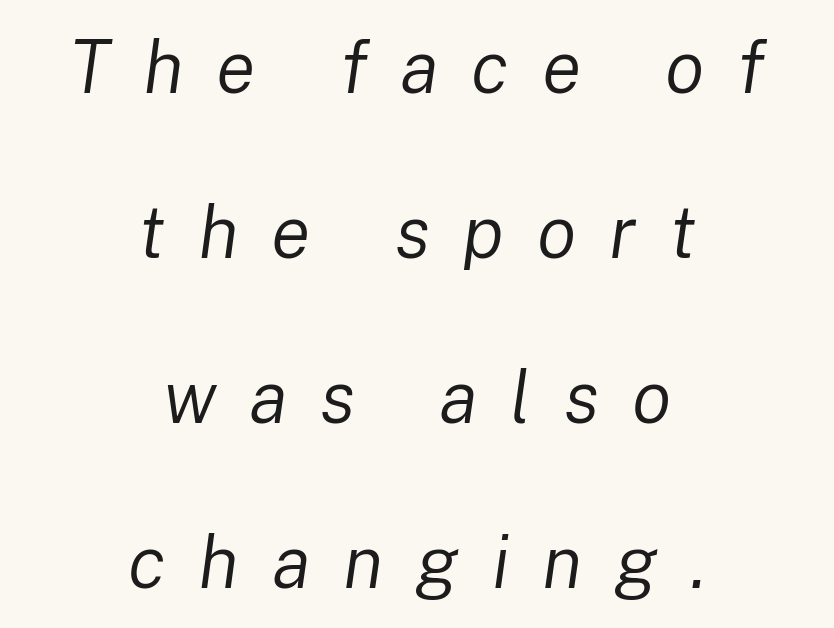
The image shows 73 px regular-weight type, italic (leaning right); set centered, loose line spacing (2.26x), unusually wide letter spacing (+0.45 em), not underlined; low stroke contrast and a medium x-height.
